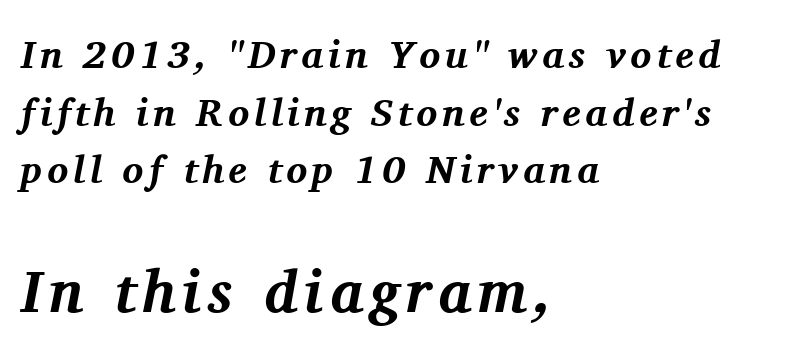
{"serif": "yes", "italic": "yes", "lean": "right", "slant_degrees": 11, "bold": "yes", "weight": "bold", "width": "normal", "stroke_contrast": "medium", "x_height": "medium", "monospaced": "no", "underline": "no", "align": "left", "line_spacing": "normal", "line_spacing_ratio": 1.48, "larger_block": "second", "size_ratio": 1.51, "glyph_px": 59}
